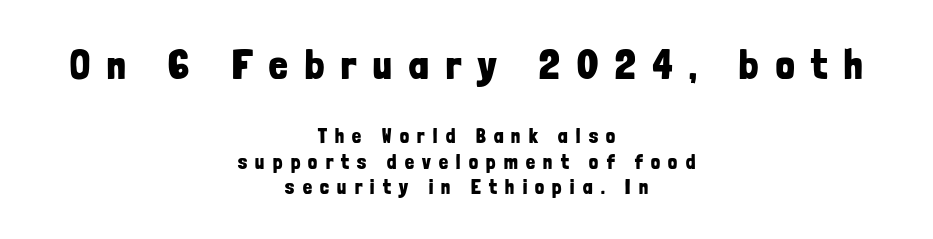
The image shows 41 px bold, condensed sans-serif type, upright; set centered, normal line spacing (1.26x), unusually wide letter spacing (+0.42 em), not underlined; the first (top) block is 2.05x larger; low stroke contrast and a medium x-height.
